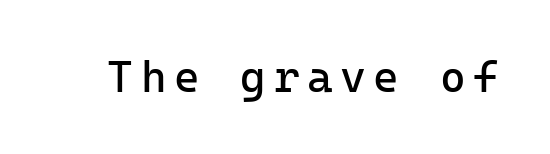
{"serif": "no", "italic": "no", "bold": "no", "weight": "regular", "width": "normal", "stroke_contrast": "low", "x_height": "medium", "monospaced": "yes", "underline": "no", "glyph_px": 44}
